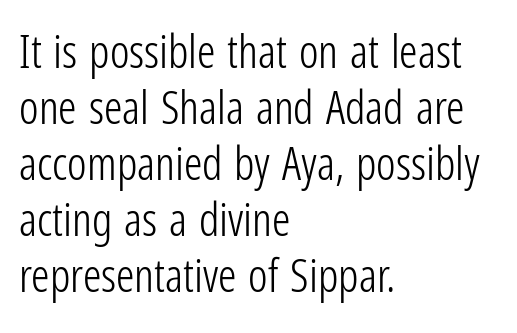
Stroke thickness stays within the range of a standard reading face or lighter. Is this a fixed-width face? No — the glyphs have proportional, varying widths. The paragraph shown leans on its left margin. Compared with typical body copy, the letter spacing here is the same. The gap between lines stays unmarked.
